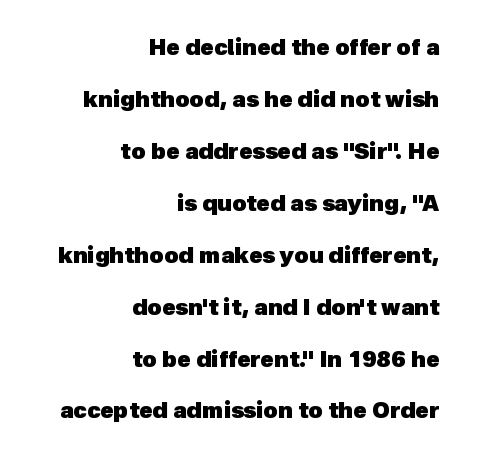
{"bold": "yes", "underline": "no", "align": "right", "line_spacing": "loose", "line_spacing_ratio": 2.36, "letter_spacing": "normal", "letter_spacing_em": 0.0, "glyph_px": 22}
